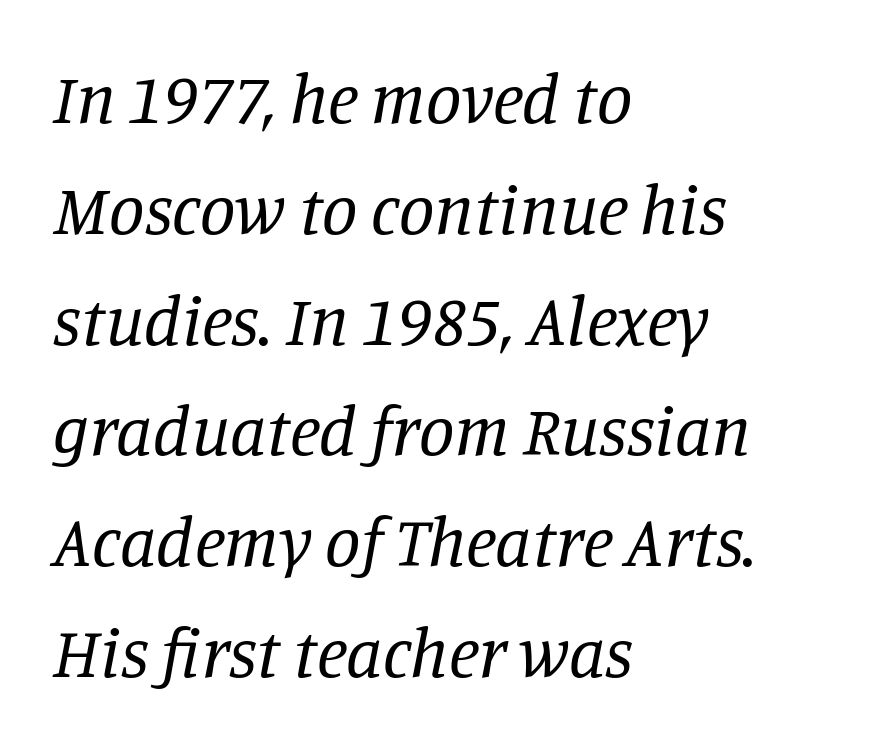
The image shows 71 px regular-weight serif type, italic (leaning right); set left-aligned, normal line spacing (1.56x), normal letter spacing, not underlined; low stroke contrast and a large x-height.
